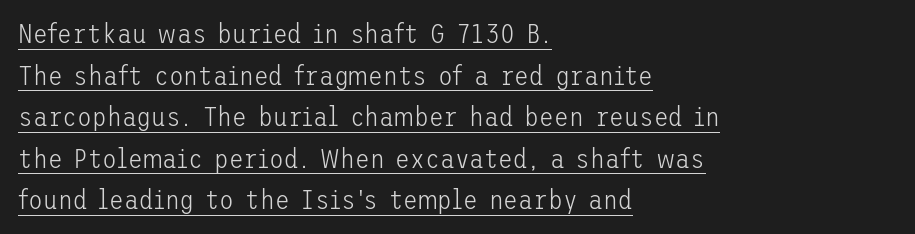
The image shows 27 px text type, upright; set left-aligned, normal line spacing (1.54x), normal letter spacing, underlined.
